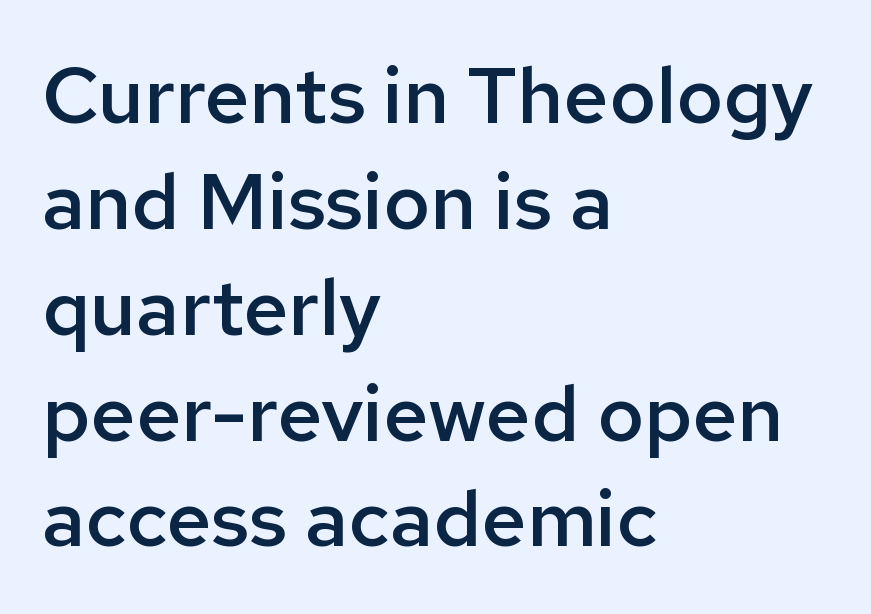
{"serif": "no", "italic": "no", "bold": "semi", "weight": "semibold", "width": "normal", "stroke_contrast": "low", "x_height": "medium", "monospaced": "no", "underline": "no", "align": "left", "line_spacing": "normal", "line_spacing_ratio": 1.34, "letter_spacing": "normal", "letter_spacing_em": 0.0, "glyph_px": 79}
